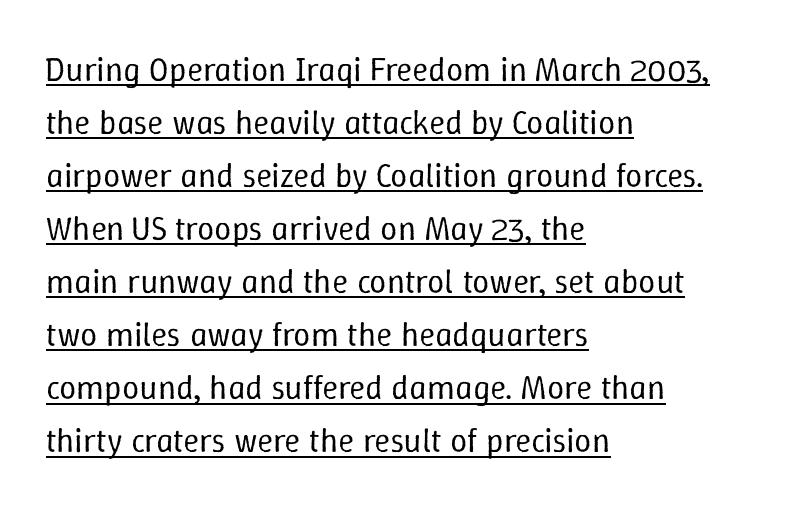
The specimen reads as upright at a glance. Tracking here is standard; glyphs follow each other at the usual distance. Is this a heavy cut? Hardly; it is regular or lighter. Proportional: the letters do not fall into vertical columns.
